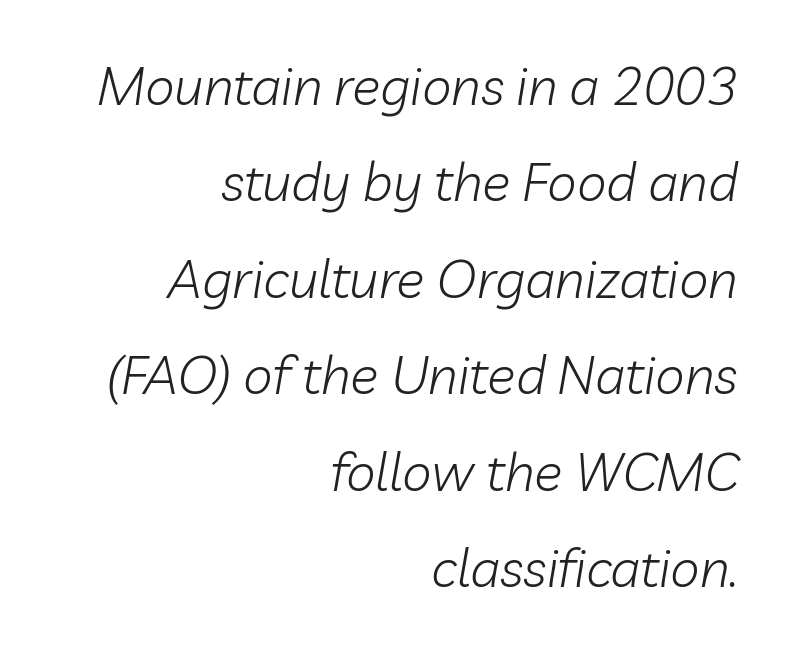
Q: Is the text bold? A: No.
Q: Is the text italic (slanted)? A: Yes, it leans right by about 10 degrees.
Q: Is the text underlined? A: No.
Q: How is the paragraph aligned? A: Right-aligned.
Q: Is the spacing between letters normal or unusually wide? A: Normal.
Q: Width (condensed, normal, or wide)? A: Normal.
Q: Stroke contrast? A: Low.
Q: x-height? A: Medium.
Q: Monospaced? A: No.
